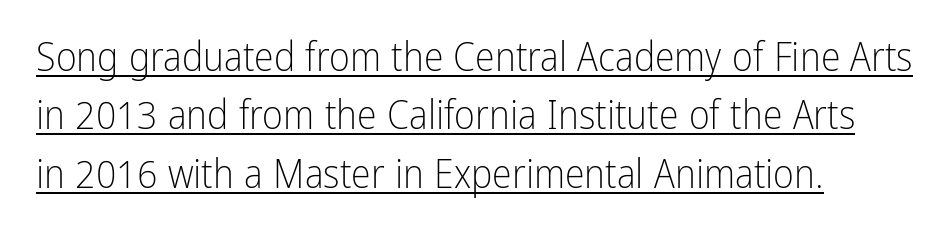
The image shows 40 px light, condensed sans-serif type, upright; set left-aligned, normal line spacing (1.46x), normal letter spacing, underlined; low stroke contrast and a medium x-height.
